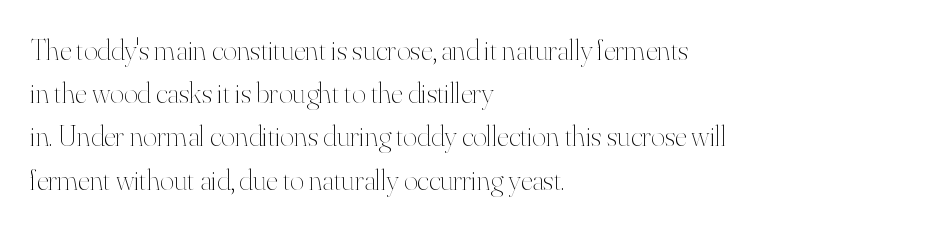
{"italic": "no", "bold": "no", "weight": "thin", "width": "normal", "stroke_contrast": "high", "x_height": "small", "monospaced": "no", "underline": "no", "align": "left", "line_spacing": "normal", "line_spacing_ratio": 1.44, "letter_spacing": "normal", "letter_spacing_em": 0.0, "glyph_px": 30}
